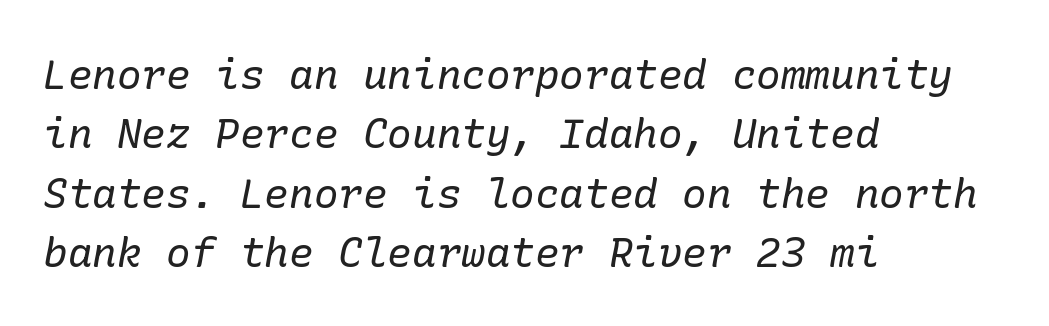
The image shows 41 px regular-weight type, italic (leaning right); set left-aligned, normal line spacing (1.45x), normal letter spacing, not underlined; low stroke contrast and a medium x-height.
